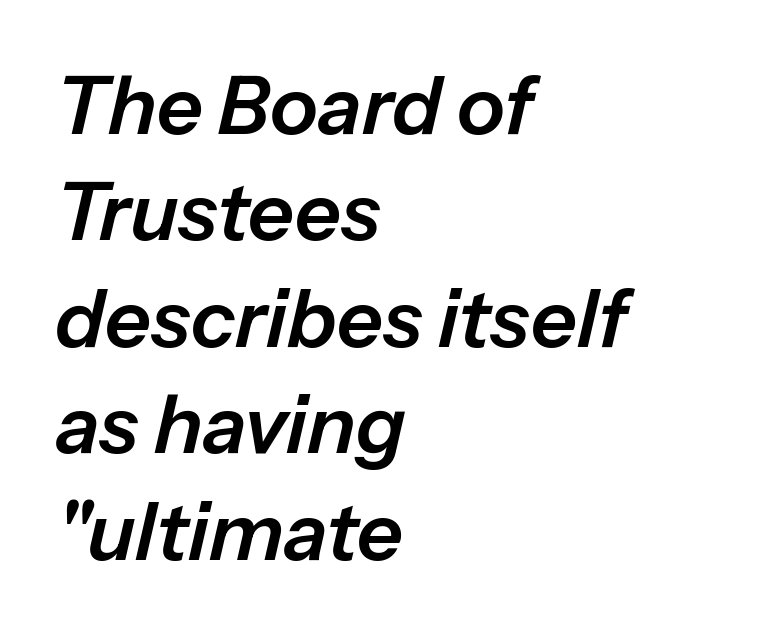
{"italic": "yes", "lean": "right", "slant_degrees": 13, "width": "normal", "stroke_contrast": "low", "x_height": "medium", "monospaced": "no", "underline": "no", "align": "left", "line_spacing": "normal", "line_spacing_ratio": 1.33, "letter_spacing": "normal", "letter_spacing_em": 0.0, "glyph_px": 80}
